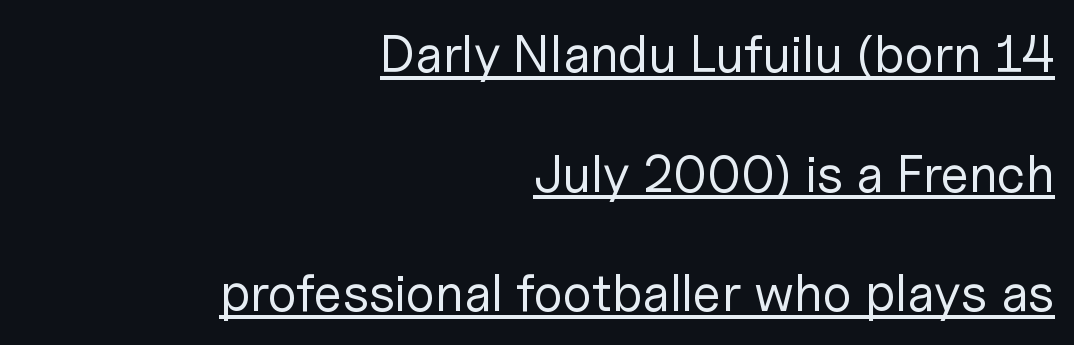
{"serif": "no", "italic": "no", "bold": "no", "weight": "regular", "width": "normal", "stroke_contrast": "low", "x_height": "medium", "monospaced": "no", "underline": "yes", "align": "right", "line_spacing": "loose", "line_spacing_ratio": 2.3, "letter_spacing": "normal", "letter_spacing_em": 0.0, "glyph_px": 52}
